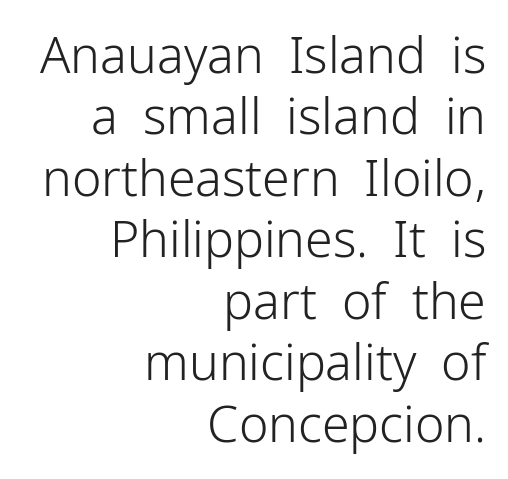
Q: Is the text bold? A: No.
Q: Is the text italic (slanted)? A: No, it is upright.
Q: Is the typeface a serif or a sans-serif typeface? A: Sans-serif.
Q: Is the text underlined? A: No.
Q: How is the paragraph aligned? A: Right-aligned.
Q: Is the spacing between letters normal or unusually wide? A: Normal.
Q: Width (condensed, normal, or wide)? A: Normal.
Q: Stroke contrast? A: Low.
Q: x-height? A: Medium.
Q: Monospaced? A: No.
